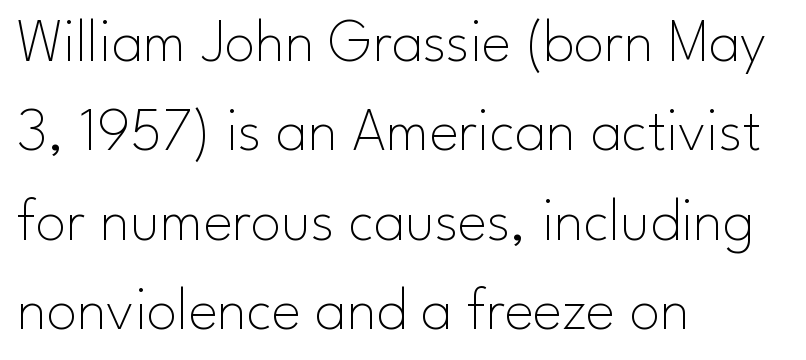
Q: Is the text bold? A: No.
Q: Is the text italic (slanted)? A: No, it is upright.
Q: Is the typeface a serif or a sans-serif typeface? A: Sans-serif.
Q: Is the text underlined? A: No.
Q: How is the paragraph aligned? A: Left-aligned.
Q: Is the spacing between letters normal or unusually wide? A: Normal.
Q: Is the spacing between lines tight, normal or loose? A: Normal.
Q: Width (condensed, normal, or wide)? A: Normal.
Q: Stroke contrast? A: Low.
Q: x-height? A: Small.
Q: Monospaced? A: No.
